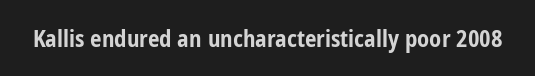
Notice how thick the strokes are: this is what a full bold looks like. In terms of letterspacing, this is plain default setting. The specimen omits any rule beneath the text block's lines. The lettering stays uniformly vertical, giving the passage a roman look.
